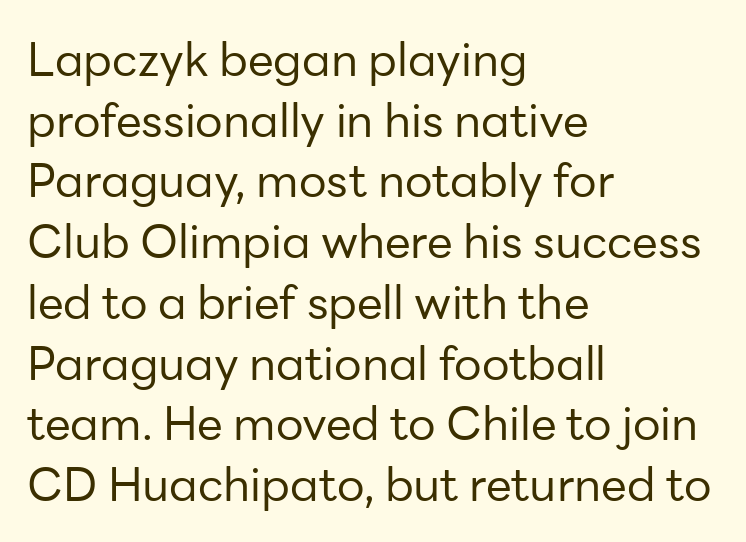
Q: Is the text bold? A: No.
Q: Is the text italic (slanted)? A: No, it is upright.
Q: Is the typeface a serif or a sans-serif typeface? A: Sans-serif.
Q: Is the text underlined? A: No.
Q: How is the paragraph aligned? A: Left-aligned.
Q: Is the spacing between letters normal or unusually wide? A: Normal.
Q: Is the spacing between lines tight, normal or loose? A: Normal.
Q: Width (condensed, normal, or wide)? A: Normal.
Q: Stroke contrast? A: Low.
Q: x-height? A: Medium.
Q: Monospaced? A: No.
